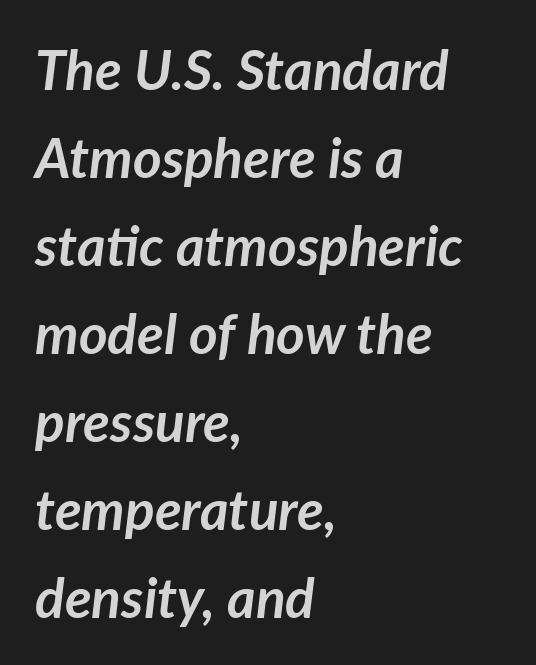
The image shows 55 px semibold type, italic (leaning right); set left-aligned, normal line spacing (1.6x), normal letter spacing, not underlined; low stroke contrast and a medium x-height.
